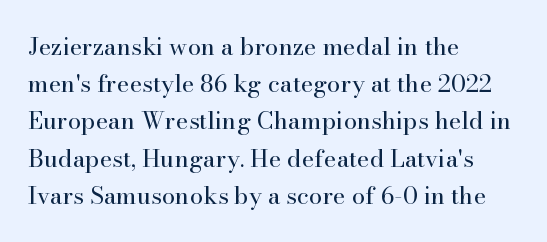
Q: Is the text bold? A: No.
Q: Is the text italic (slanted)? A: No, it is upright.
Q: Is the text underlined? A: No.
Q: How is the paragraph aligned? A: Left-aligned.
Q: Is the spacing between letters normal or unusually wide? A: Normal.
Q: Is the spacing between lines tight, normal or loose? A: Normal.
